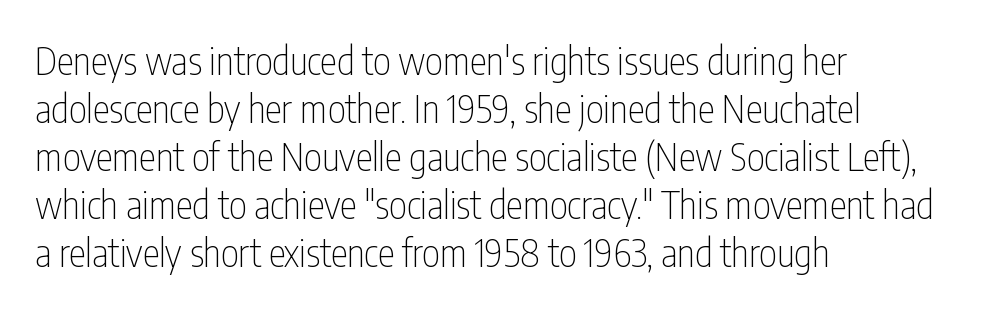
Q: Is the text bold? A: No.
Q: Is the text italic (slanted)? A: No, it is upright.
Q: Is the typeface a serif or a sans-serif typeface? A: Sans-serif.
Q: Is the text underlined? A: No.
Q: How is the paragraph aligned? A: Left-aligned.
Q: Is the spacing between letters normal or unusually wide? A: Normal.
Q: Is the spacing between lines tight, normal or loose? A: Normal.
Q: Width (condensed, normal, or wide)? A: Condensed.
Q: Stroke contrast? A: Low.
Q: x-height? A: Medium.
Q: Monospaced? A: No.
